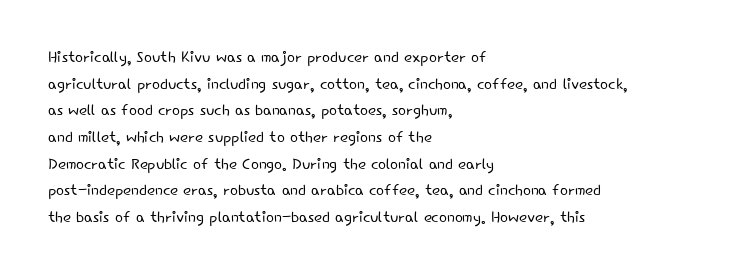
{"italic": "no", "bold": "no", "underline": "no", "align": "left", "line_spacing": "normal", "line_spacing_ratio": 1.27, "letter_spacing": "normal", "letter_spacing_em": 0.0, "glyph_px": 21}
